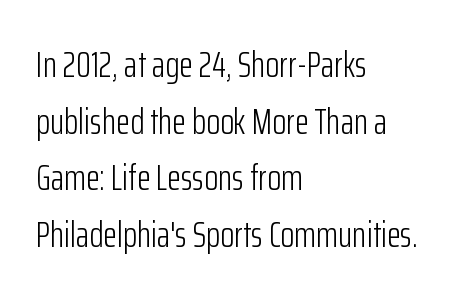
{"serif": "no", "italic": "no", "bold": "no", "weight": "light", "width": "condensed", "stroke_contrast": "low", "x_height": "medium", "monospaced": "no", "underline": "no", "align": "left", "line_spacing": "normal", "line_spacing_ratio": 1.57, "letter_spacing": "normal", "letter_spacing_em": 0.0, "glyph_px": 36}
